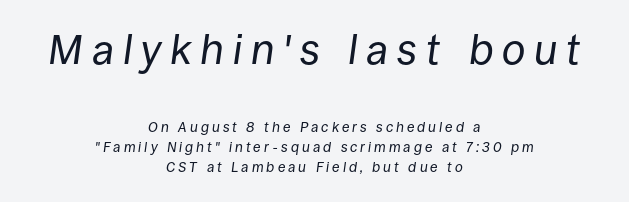
{"italic": "yes", "lean": "right", "slant_degrees": 8, "bold": "no", "weight": "regular", "width": "normal", "stroke_contrast": "low", "x_height": "large", "monospaced": "no", "underline": "no", "align": "center", "line_spacing": "normal", "line_spacing_ratio": 1.44, "letter_spacing": "wide", "letter_spacing_em": 0.21, "larger_block": "first", "size_ratio": 3.0, "glyph_px": 42}
